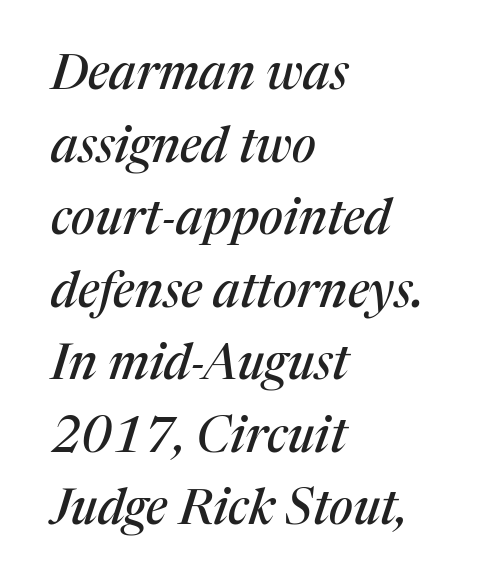
Q: Is the text italic (slanted)? A: Yes, it leans right by about 17 degrees.
Q: Is the typeface a serif or a sans-serif typeface? A: Serif.
Q: Is the text underlined? A: No.
Q: How is the paragraph aligned? A: Left-aligned.
Q: Is the spacing between letters normal or unusually wide? A: Normal.
Q: Is the spacing between lines tight, normal or loose? A: Normal.
Q: Width (condensed, normal, or wide)? A: Normal.
Q: Stroke contrast? A: Medium.
Q: x-height? A: Medium.
Q: Monospaced? A: No.
